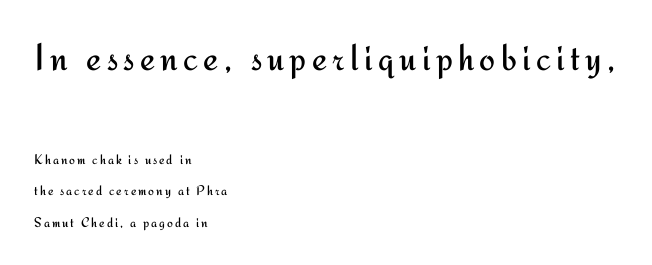
The image shows 38 px regular-weight sans-serif type, upright; set left-aligned, loose line spacing (2.25x), not underlined; the first (top) block is 2.71x larger; medium stroke contrast and a small x-height.
